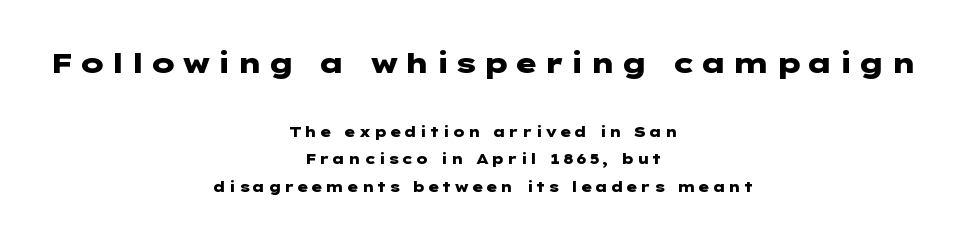
{"serif": "no", "italic": "no", "bold": "yes", "weight": "heavy", "width": "wide", "stroke_contrast": "low", "x_height": "medium", "underline": "no", "align": "center", "line_spacing": "loose", "line_spacing_ratio": 1.97, "larger_block": "first", "size_ratio": 2.0, "glyph_px": 28}
